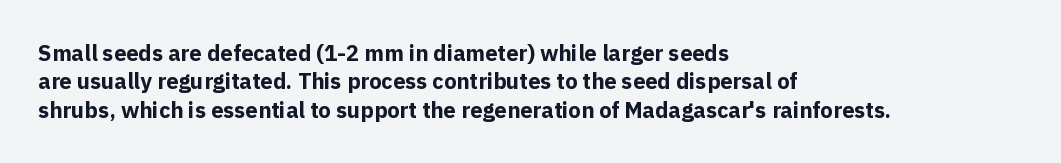
This is the regular roman posture of the typeface. The lines in this sample share a left origin and differ only in where they stop. Standard letterfit; no display-style spreading of the glyphs. Heavy-handed strokes throughout: this text is bold. The space directly below the letters is spotless.
